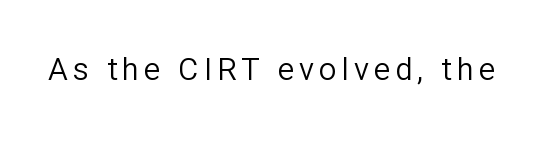
The type family on display is of the sans-serif kind. The string is rendered with underlining switched off. Varying glyph widths throughout — classic text-font behaviour. The cut favours lightness, reaching ordinary text weight at its darkest.
